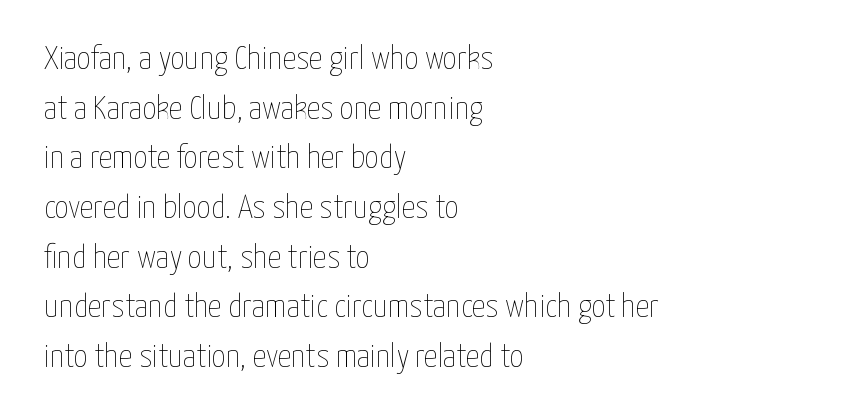
Q: Is the text bold? A: No.
Q: Is the text italic (slanted)? A: No, it is upright.
Q: Is the text underlined? A: No.
Q: How is the paragraph aligned? A: Left-aligned.
Q: Is the spacing between letters normal or unusually wide? A: Normal.
Q: Is the spacing between lines tight, normal or loose? A: Normal.
Q: Width (condensed, normal, or wide)? A: Condensed.
Q: Stroke contrast? A: Low.
Q: x-height? A: Medium.
Q: Monospaced? A: No.
